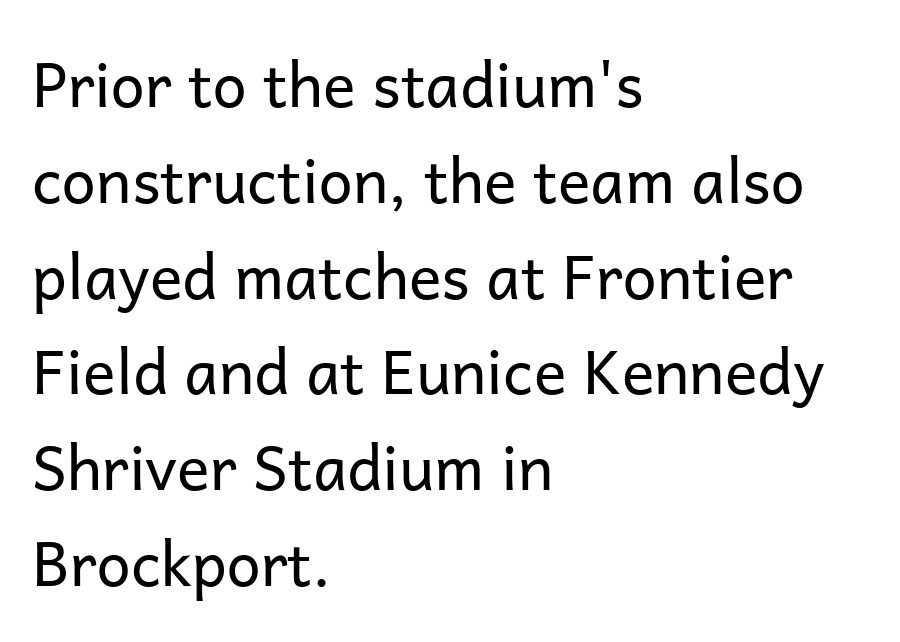
Q: Is the text bold? A: No.
Q: Is the text italic (slanted)? A: No, it is upright.
Q: Is the typeface a serif or a sans-serif typeface? A: Sans-serif.
Q: Is the text underlined? A: No.
Q: How is the paragraph aligned? A: Left-aligned.
Q: Is the spacing between letters normal or unusually wide? A: Normal.
Q: Is the spacing between lines tight, normal or loose? A: Normal.
Q: Width (condensed, normal, or wide)? A: Normal.
Q: Stroke contrast? A: Low.
Q: x-height? A: Medium.
Q: Monospaced? A: No.
